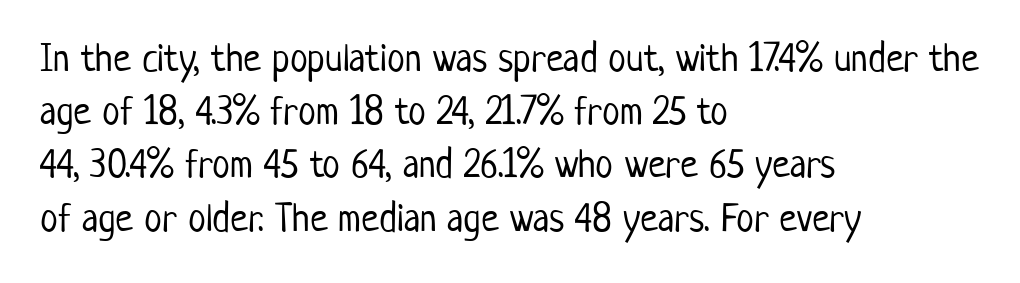
Q: Is the text bold? A: No.
Q: Is the text italic (slanted)? A: No, it is upright.
Q: Is the typeface a serif or a sans-serif typeface? A: Sans-serif.
Q: Is the text underlined? A: No.
Q: How is the paragraph aligned? A: Left-aligned.
Q: Is the spacing between letters normal or unusually wide? A: Normal.
Q: Is the spacing between lines tight, normal or loose? A: Normal.
Q: Width (condensed, normal, or wide)? A: Condensed.
Q: Stroke contrast? A: Low.
Q: x-height? A: Medium.
Q: Monospaced? A: No.
